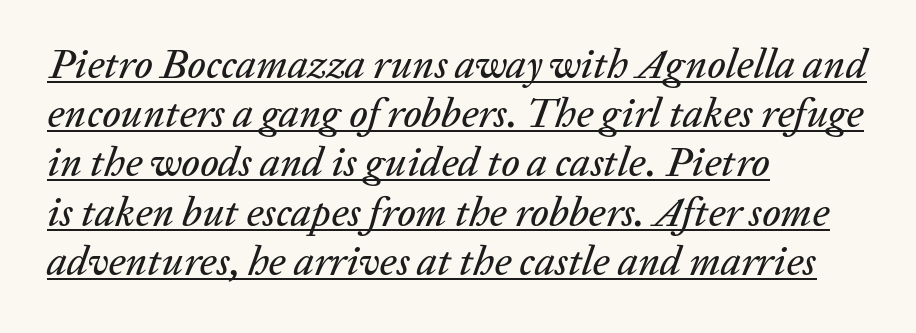
{"italic": "yes", "lean": "right", "slant_degrees": 20, "width": "normal", "stroke_contrast": "low", "x_height": "medium", "monospaced": "no", "underline": "yes", "align": "left", "line_spacing_ratio": 1.2, "letter_spacing": "normal", "letter_spacing_em": 0.0, "glyph_px": 41}
